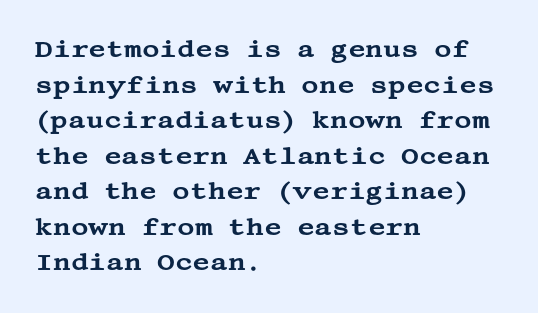
The image shows 24 px text type, upright; set left-aligned, normal line spacing (1.48x), normal letter spacing, not underlined.
